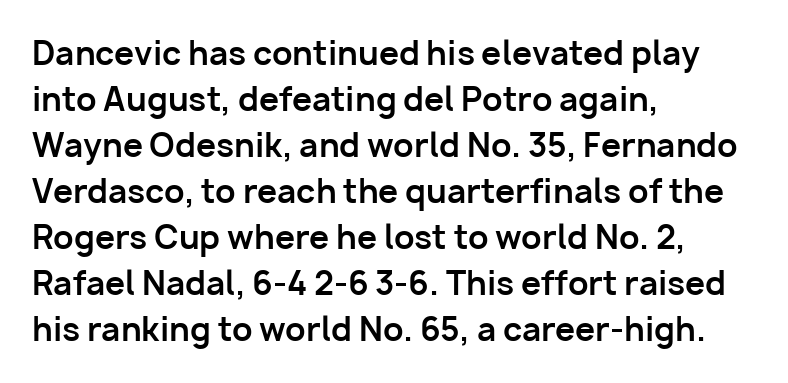
The image shows 32 px bold sans-serif type, upright; set left-aligned, normal line spacing (1.44x), normal letter spacing, not underlined; low stroke contrast and a medium x-height.
